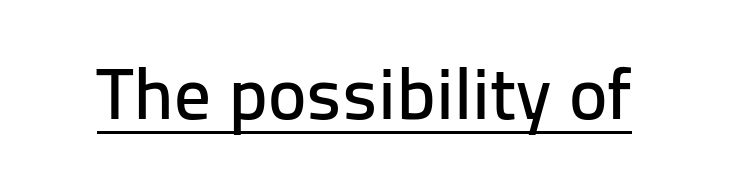
Q: Is the text italic (slanted)? A: No, it is upright.
Q: Is the typeface a serif or a sans-serif typeface? A: Sans-serif.
Q: Is the text underlined? A: Yes.
Q: Is the spacing between letters normal or unusually wide? A: Normal.
Q: Width (condensed, normal, or wide)? A: Normal.
Q: Stroke contrast? A: Low.
Q: x-height? A: Medium.
Q: Monospaced? A: No.
